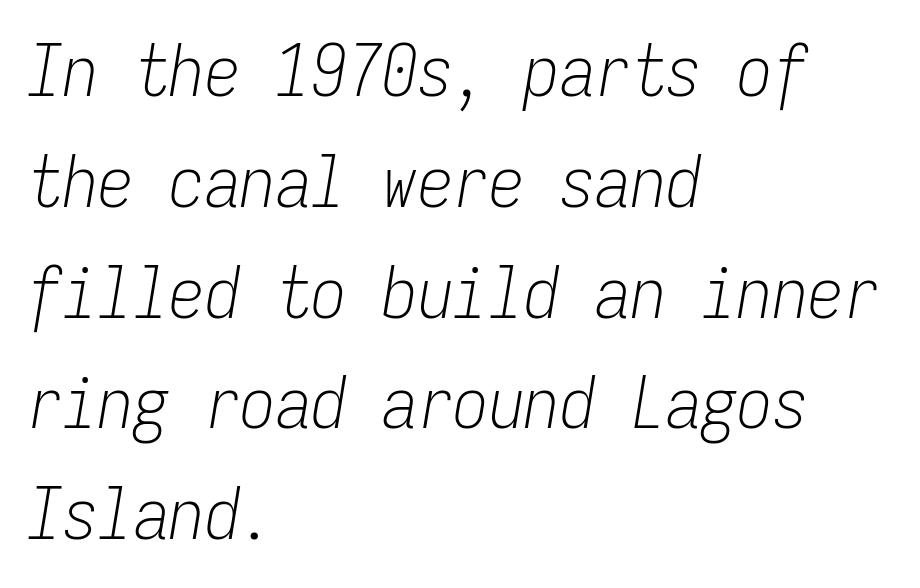
Q: Is the text bold? A: No.
Q: Is the text italic (slanted)? A: Yes, it leans right by about 9 degrees.
Q: Is the text underlined? A: No.
Q: How is the paragraph aligned? A: Left-aligned.
Q: Is the spacing between letters normal or unusually wide? A: Normal.
Q: Is the spacing between lines tight, normal or loose? A: Normal.
Q: Width (condensed, normal, or wide)? A: Condensed.
Q: Stroke contrast? A: Low.
Q: x-height? A: Medium.
Q: Monospaced? A: Yes.
